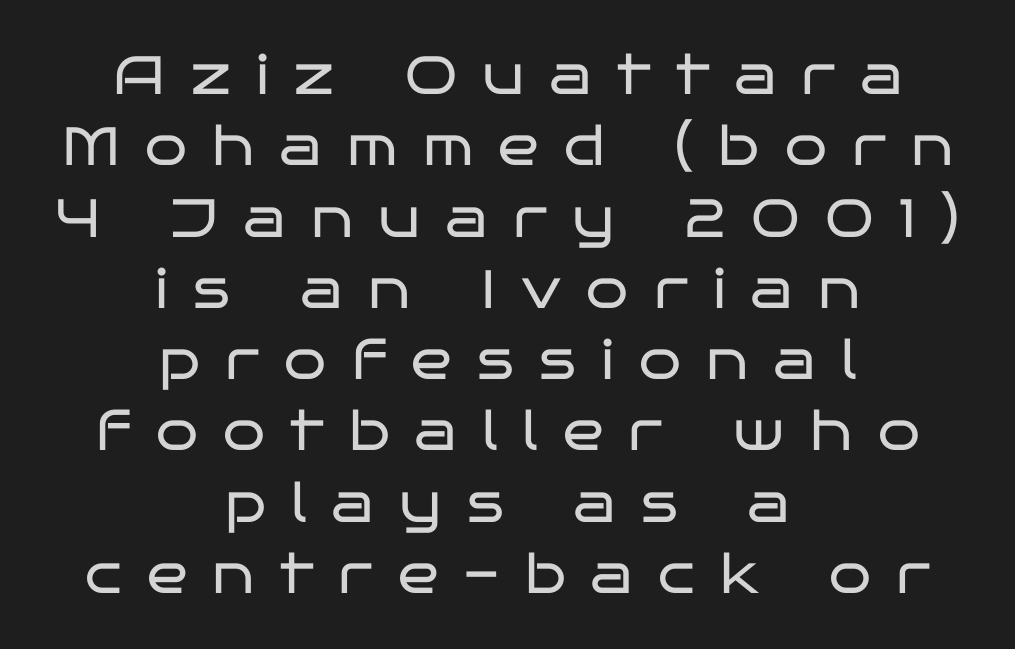
The characters are drawn with everyday or finer stroke widths. Check under the words: just untouched page. The typesetter chose a symmetrical, centered arrangement here. Quick note: not italic, upright. Students, observe: this is what conventionally led text looks like. Letterform terminals end flat and unadorned throughout the passage.
